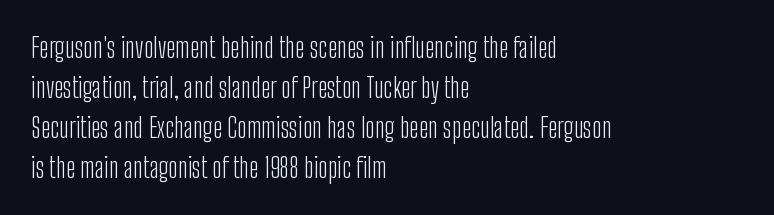
Italic: no, the glyphs are upright roman. Observe the ordinary spacing: letters are neighbours, not strangers. Line spacing here is normal. The zone under the glyphs is completely vacant. These lines stack with their left ends in a neat column.
